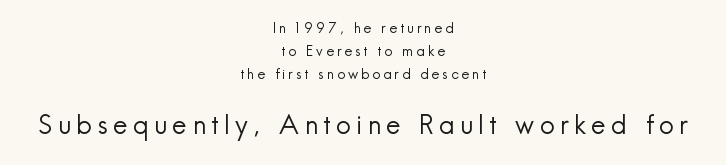
{"italic": "no", "bold": "no", "underline": "no", "align": "center", "line_spacing": "normal", "line_spacing_ratio": 1.65, "letter_spacing": "wide", "letter_spacing_em": 0.21, "larger_block": "second", "size_ratio": 1.86, "glyph_px": 26}
